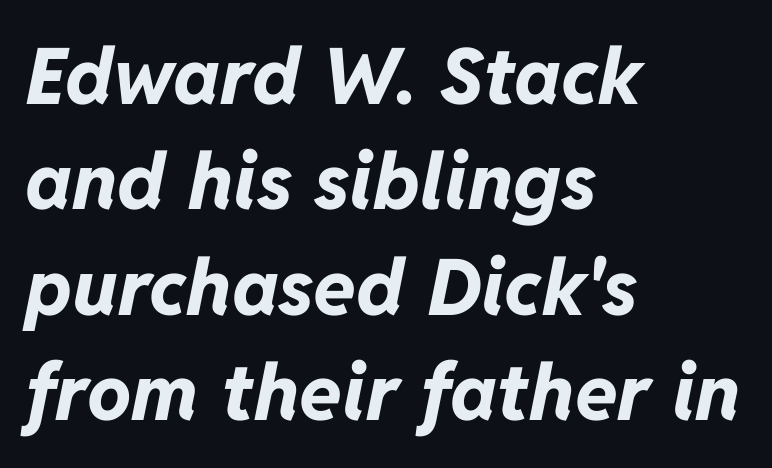
{"italic": "yes", "lean": "right", "slant_degrees": 11, "bold": "yes", "weight": "bold", "width": "normal", "stroke_contrast": "low", "x_height": "medium", "monospaced": "no", "underline": "no", "align": "left", "line_spacing": "normal", "line_spacing_ratio": 1.35, "letter_spacing": "normal", "letter_spacing_em": 0.0, "glyph_px": 78}
